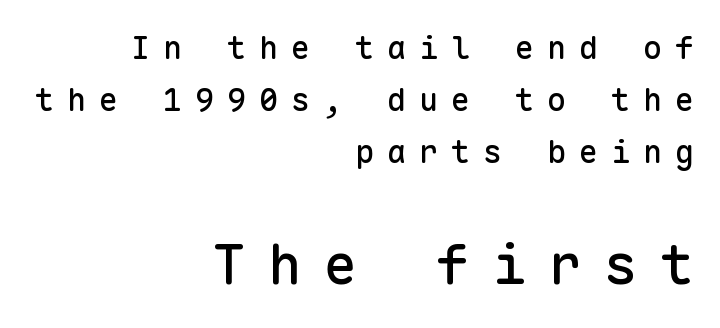
{"serif": "no", "italic": "no", "width": "normal", "stroke_contrast": "low", "x_height": "medium", "monospaced": "yes", "underline": "no", "align": "right", "line_spacing": "normal", "line_spacing_ratio": 1.62, "letter_spacing": "wide", "letter_spacing_em": 0.4, "larger_block": "second", "size_ratio": 1.75, "glyph_px": 56}
